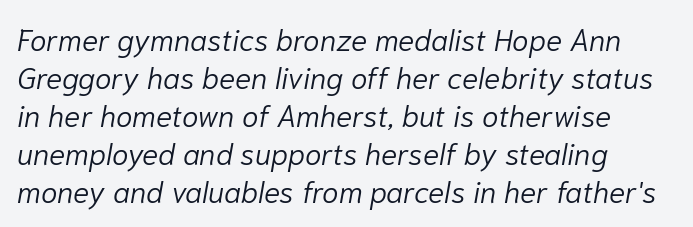
{"italic": "yes", "lean": "right", "slant_degrees": 10, "bold": "no", "weight": "light", "width": "normal", "stroke_contrast": "low", "x_height": "medium", "monospaced": "no", "underline": "no", "align": "left", "line_spacing": "normal", "line_spacing_ratio": 1.27, "letter_spacing": "normal", "letter_spacing_em": 0.0, "glyph_px": 30}
